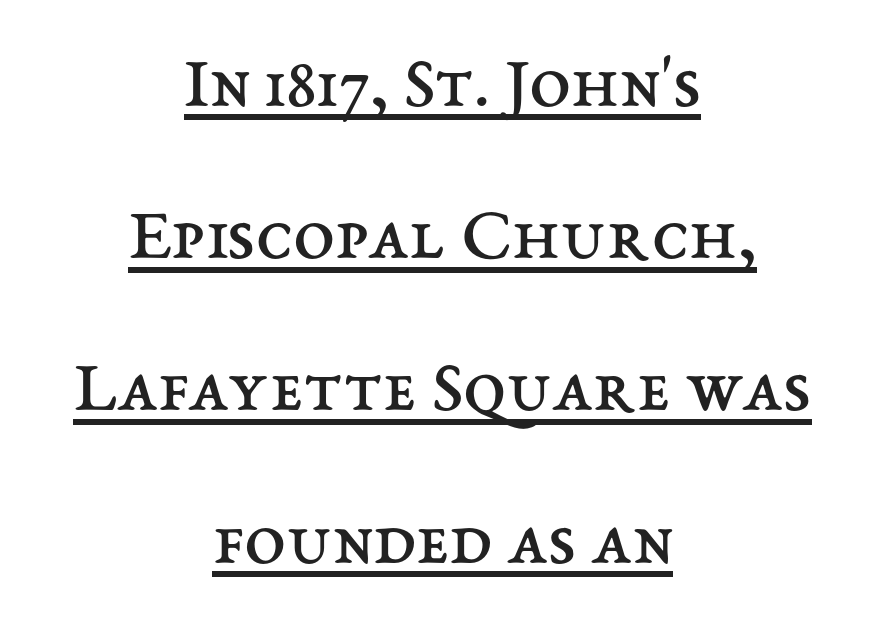
Each new line begins a long way beneath the previous one. Think standard paragraph weight, or any step lighter than that. These characters rest on top of a visible drawn line. Every row of glyphs is offset so its center matches the block's center. Proportional: the letters do not fall into vertical columns. This sample uses an upright cut, with every glyph sitting square on the baseline.
